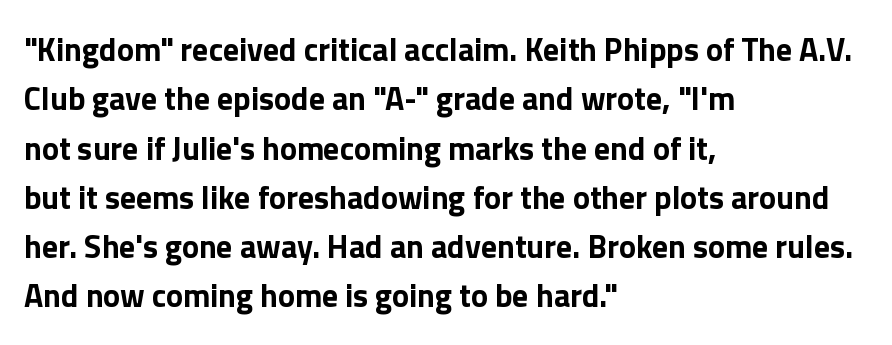
The image shows 32 px bold sans-serif type, upright; set left-aligned, normal line spacing (1.54x), normal letter spacing, not underlined; low stroke contrast and a medium x-height.
